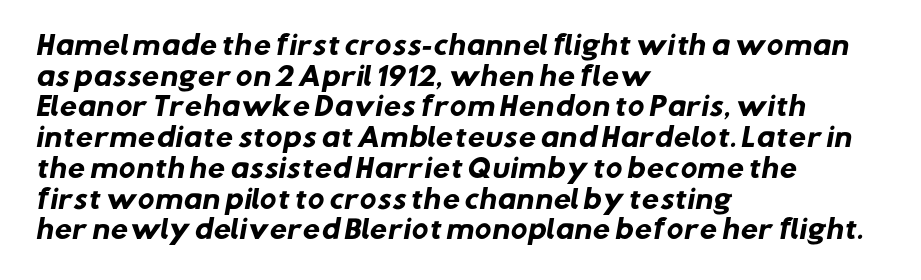
Standard letterfit; no display-style spreading of the glyphs. Only glyphs here, with clear space below each row. Is the block centered? No — it sits flush against the left margin. Typesetter's note: full bold, strokes at maximum text heaviness.
